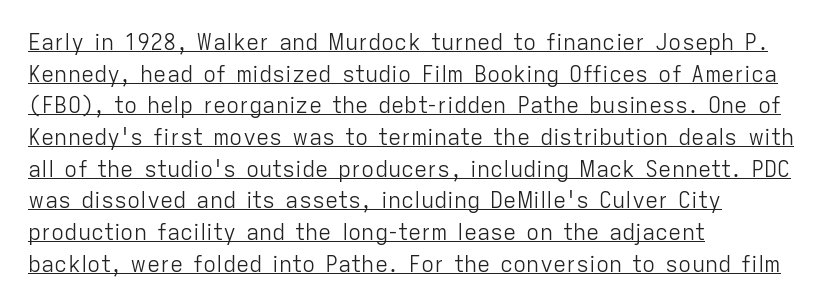
Q: Is the text bold? A: No.
Q: Is the text italic (slanted)? A: No, it is upright.
Q: Is the text underlined? A: Yes.
Q: How is the paragraph aligned? A: Left-aligned.
Q: Is the spacing between letters normal or unusually wide? A: Normal.
Q: Is the spacing between lines tight, normal or loose? A: Normal.
